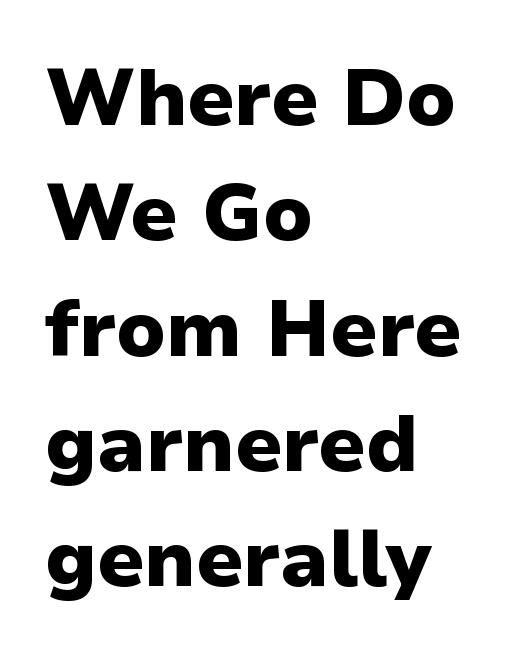
{"serif": "no", "italic": "no", "bold": "yes", "weight": "heavy", "width": "normal", "stroke_contrast": "low", "x_height": "medium", "monospaced": "no", "underline": "no", "align": "left", "line_spacing": "normal", "line_spacing_ratio": 1.46, "letter_spacing": "normal", "letter_spacing_em": 0.0, "glyph_px": 79}
